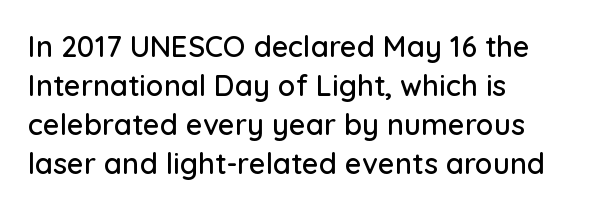
The image shows 29 px sans-serif type, upright; set left-aligned, normal line spacing (1.34x), normal letter spacing, not underlined; low stroke contrast and a medium x-height.
